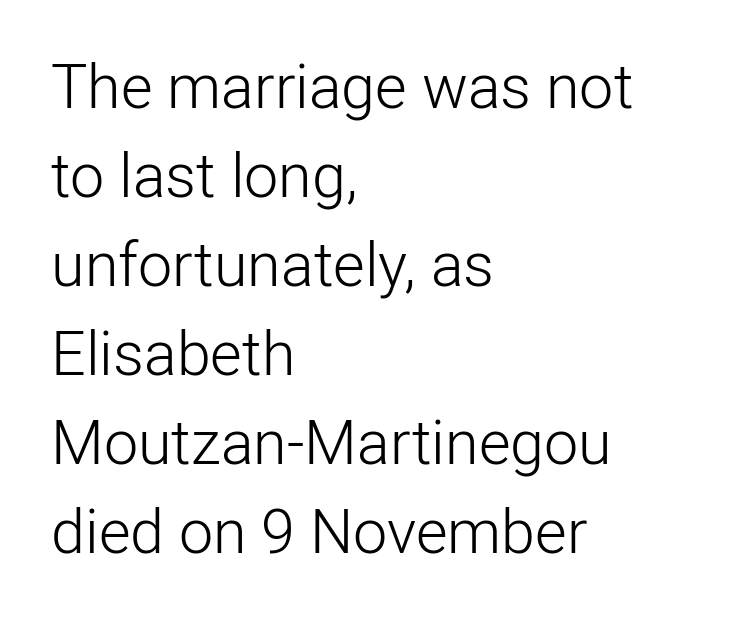
Compared with typical body copy, the letter spacing here is the same. The rendering uses natural spacing where letterforms have individual widths. Notice how the passage keeps a crisp vertical edge on the left only. Quick note: interline space is typical. This is the regular roman posture of the typeface.
